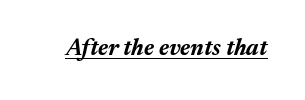
{"italic": "yes", "lean": "right", "slant_degrees": 17, "bold": "yes", "underline": "yes", "letter_spacing": "normal", "letter_spacing_em": 0.0, "glyph_px": 23}
